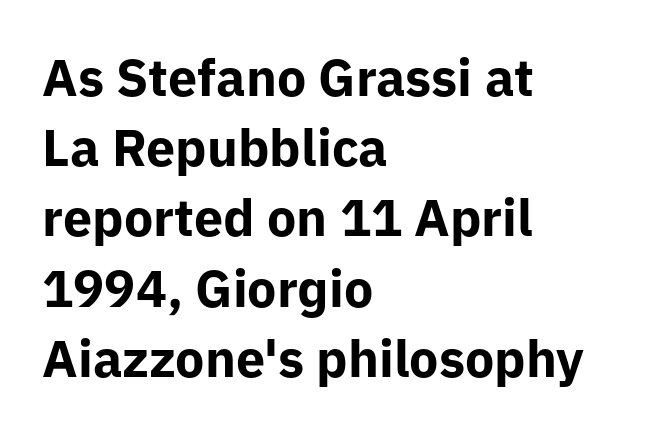
The image shows 52 px bold sans-serif type, upright; set left-aligned, normal line spacing (1.35x), normal letter spacing, not underlined; low stroke contrast and a medium x-height.
